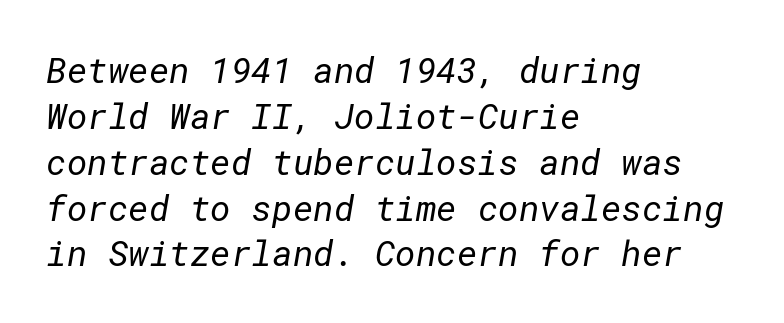
Horizontally, the lines are justified to the leading edge only. Letters rest on an invisible, unmarked baseline. Is the stroke heavy? The answer is a plain regular-or-lighter. Horizontal bands of white between lines are of average thickness.
